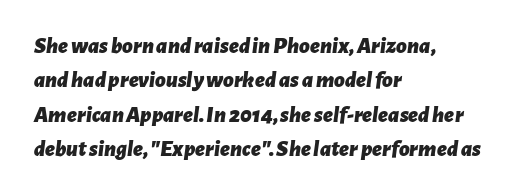
How heavy is the stroke? Heavy — this is a bold. The area under the type is left untouched. The axis of the letterforms is tilted away from vertical. Casual observation: everything's shoved over to the left.
